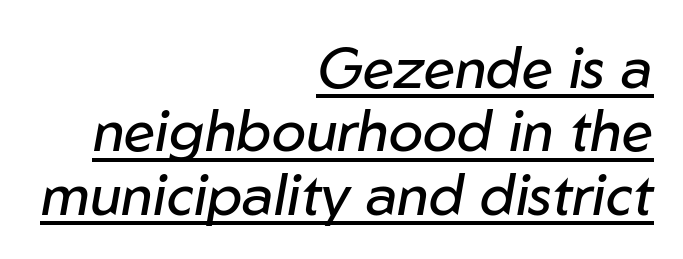
The lines are quadded right. The rendering uses a small line-height, squeezing the rows. The face used here is proportionally spaced, like ordinary book or web type. This is not heavy type; no bold has been used. What decoration does the sample have? An underline. Look at the tracking — it's just the regular setting, nothing added.
